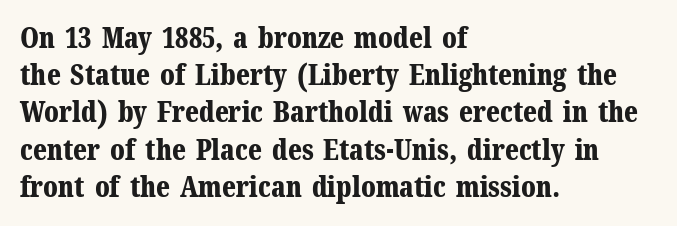
The passage shown is typed in a proportional face where columns would drift. The lettering stays uniformly vertical, giving the passage a roman look. All the whitespace from short lines collects on the right. Thick stems and heavy bowls — unmistakably bold. Rule under the text: the space is simply empty. A serif font was chosen for this passage.
